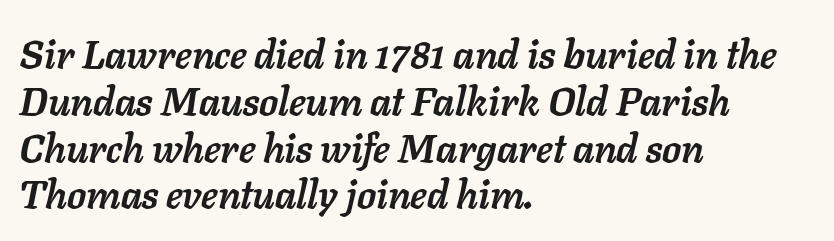
Q: Is the text bold? A: Yes.
Q: Is the text italic (slanted)? A: Yes, it leans right by about 11 degrees.
Q: Is the text underlined? A: No.
Q: How is the paragraph aligned? A: Left-aligned.
Q: Is the spacing between letters normal or unusually wide? A: Normal.
Q: Width (condensed, normal, or wide)? A: Normal.
Q: Stroke contrast? A: Low.
Q: x-height? A: Medium.
Q: Monospaced? A: No.
